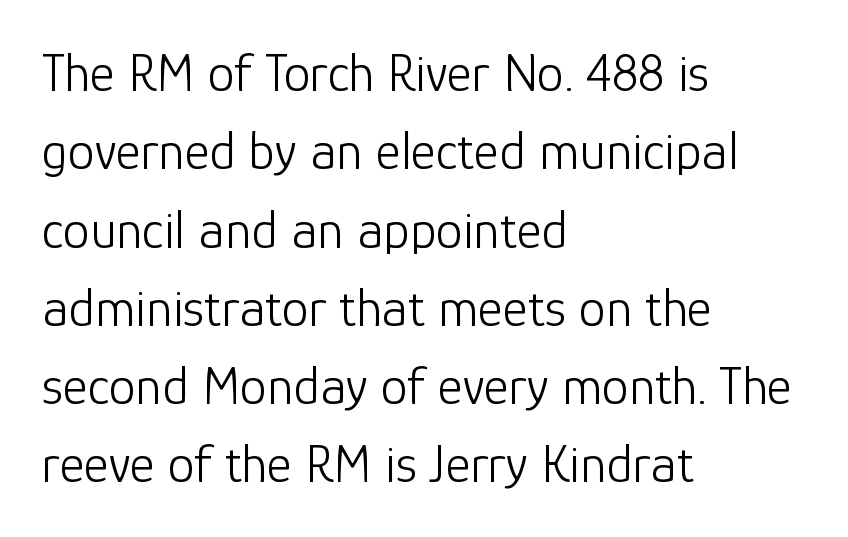
The image shows 54 px light sans-serif type, upright; set left-aligned, normal line spacing (1.45x), normal letter spacing, not underlined; low stroke contrast and a medium x-height.
